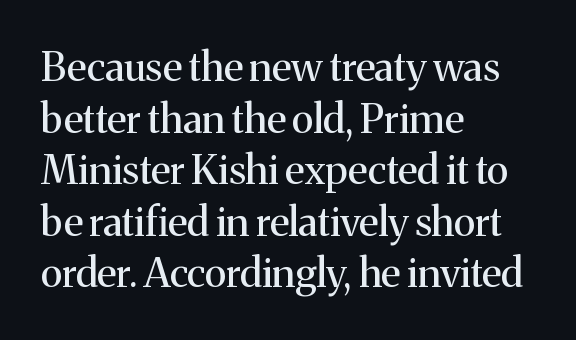
The image shows 40 px regular-weight serif type, upright; set left-aligned, normal line spacing (1.29x), normal letter spacing, not underlined; medium stroke contrast and a medium x-height.
